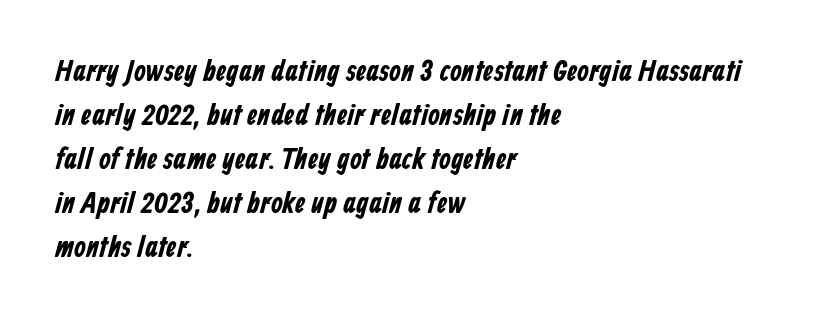
{"serif": "no", "width": "condensed", "stroke_contrast": "low", "x_height": "medium", "monospaced": "no", "underline": "no", "align": "left", "line_spacing": "normal", "line_spacing_ratio": 1.47, "letter_spacing": "normal", "letter_spacing_em": 0.0, "glyph_px": 30}
